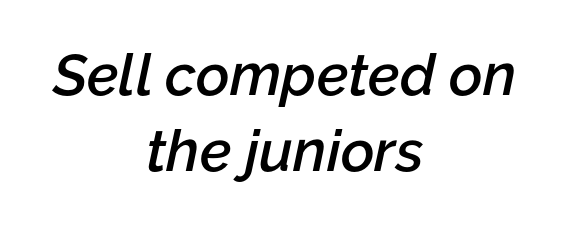
Q: Is the text bold? A: Semi-bold.
Q: Is the text italic (slanted)? A: Yes, it leans right by about 12 degrees.
Q: Is the text underlined? A: No.
Q: How is the paragraph aligned? A: Centered.
Q: Is the spacing between letters normal or unusually wide? A: Normal.
Q: Is the spacing between lines tight, normal or loose? A: Normal.
Q: Width (condensed, normal, or wide)? A: Normal.
Q: Stroke contrast? A: Low.
Q: x-height? A: Medium.
Q: Monospaced? A: No.
